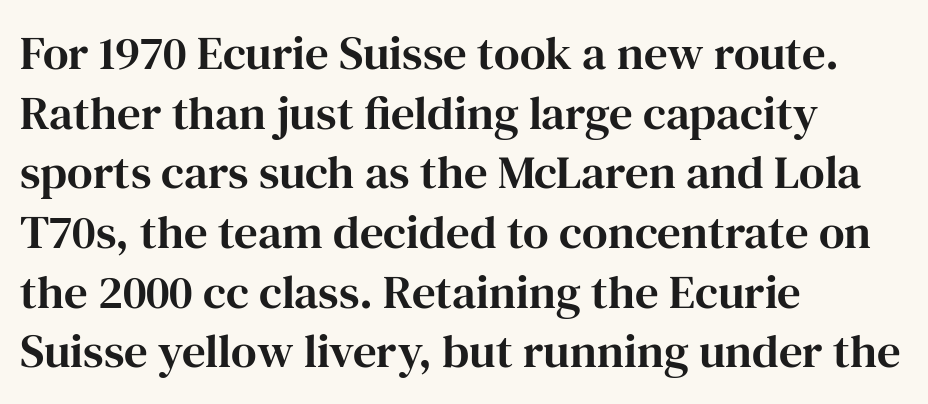
Designer's note — italics off, roman on. Nothing unusual about the tracking: characters are spaced as the font intends. Character widths vary here, with narrow letters taking less room than wide ones. Baseline-to-baseline distance is the conventional proportion of letter height.
